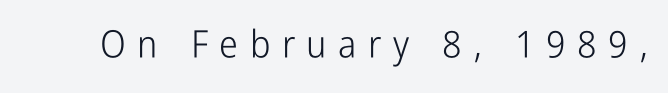
No letter is thick-stroked: the sample isn't bold. Rendered with straight, roman letterforms. Rule under the text: the space is simply empty. Proportional: the letters do not fall into vertical columns.
